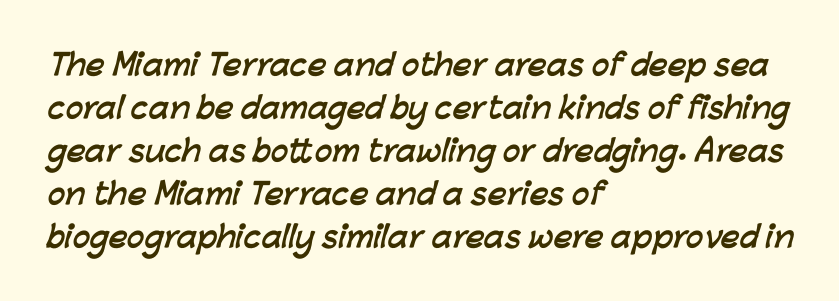
Underline: absent. The face used here is proportionally spaced, like ordinary book or web type. The strokes are fattened all the way to bold. Short and long lines alike share a common starting point at left. No feet cap the strokes, marking this as sans-serif type. Successive baselines arrive at the customary interval.
